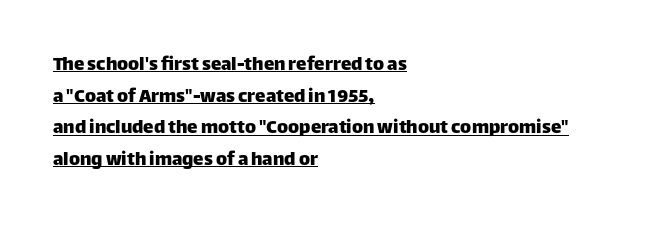
The image shows 21 px text type, upright; set left-aligned, normal line spacing (1.51x), normal letter spacing, underlined.
